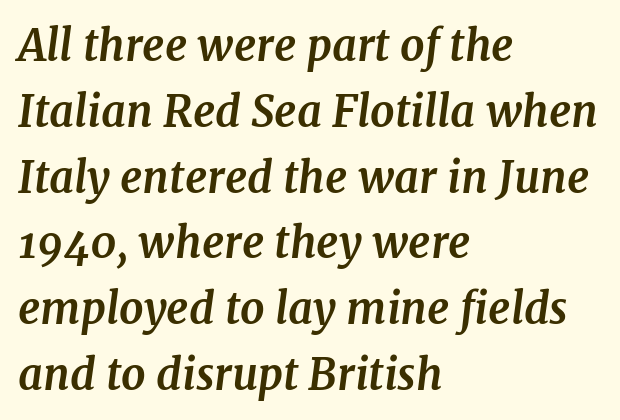
{"serif": "yes", "italic": "yes", "lean": "right", "slant_degrees": 7, "bold": "yes", "weight": "bold", "width": "normal", "stroke_contrast": "medium", "x_height": "medium", "monospaced": "no", "underline": "no", "align": "left", "line_spacing": "normal", "line_spacing_ratio": 1.53, "letter_spacing": "normal", "letter_spacing_em": 0.0, "glyph_px": 43}
